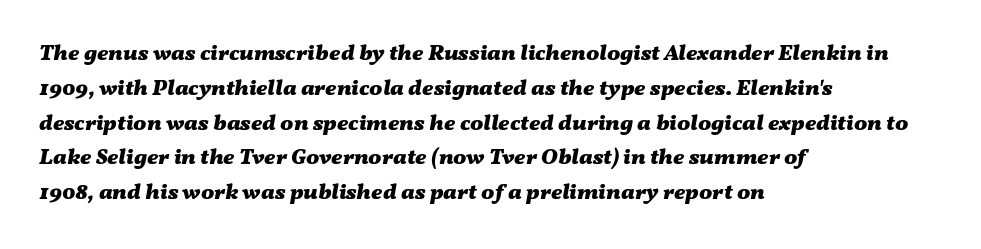
Posture: slanted. Vertically, the passage feels balanced, rows spaced as you'd expect. Nobody drew a line under any word here. Chunky letters — that's bold for sure. Nothing unusual about the tracking: characters are spaced as the font intends. The paragraph has a hard left edge and a soft right edge.
